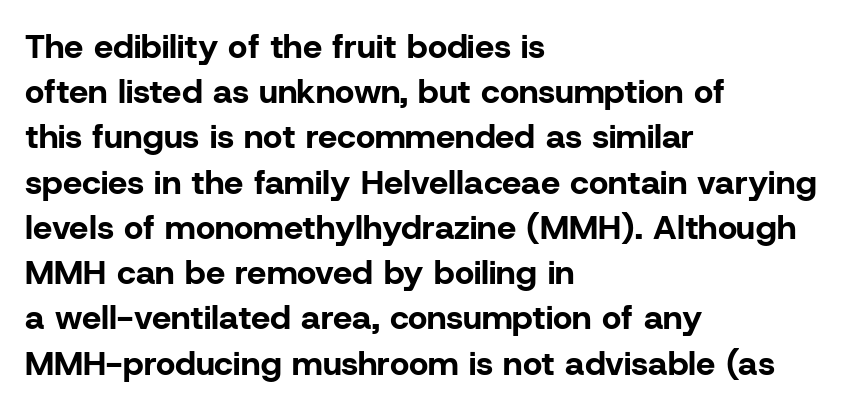
When letters stand straight like this, we call the style roman or upright. Horizontally, the lines are justified to the leading edge only. Spacing verdict: proportional, widths tailored to each character. The leading is moderate, giving the passage an even texture. On the weight axis this lands at bold, roughly 700. Look at the tracking — it's just the regular setting, nothing added.
